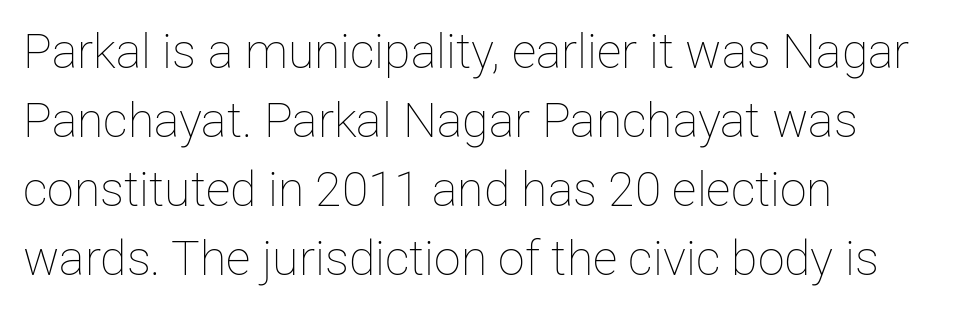
Q: Is the text bold? A: No.
Q: Is the text italic (slanted)? A: No, it is upright.
Q: Is the text underlined? A: No.
Q: How is the paragraph aligned? A: Left-aligned.
Q: Is the spacing between letters normal or unusually wide? A: Normal.
Q: Is the spacing between lines tight, normal or loose? A: Normal.
Q: Width (condensed, normal, or wide)? A: Normal.
Q: Stroke contrast? A: Low.
Q: x-height? A: Medium.
Q: Monospaced? A: No.
